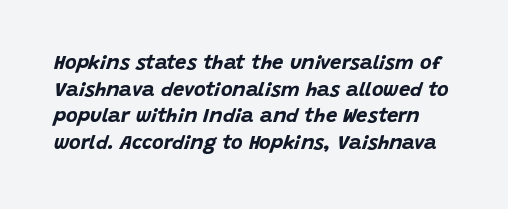
Q: Is the text bold? A: Yes.
Q: Is the text italic (slanted)? A: Yes, it leans right by about 15 degrees.
Q: Is the text underlined? A: No.
Q: Is the spacing between letters normal or unusually wide? A: Normal.
Q: Is the spacing between lines tight, normal or loose? A: Normal.
